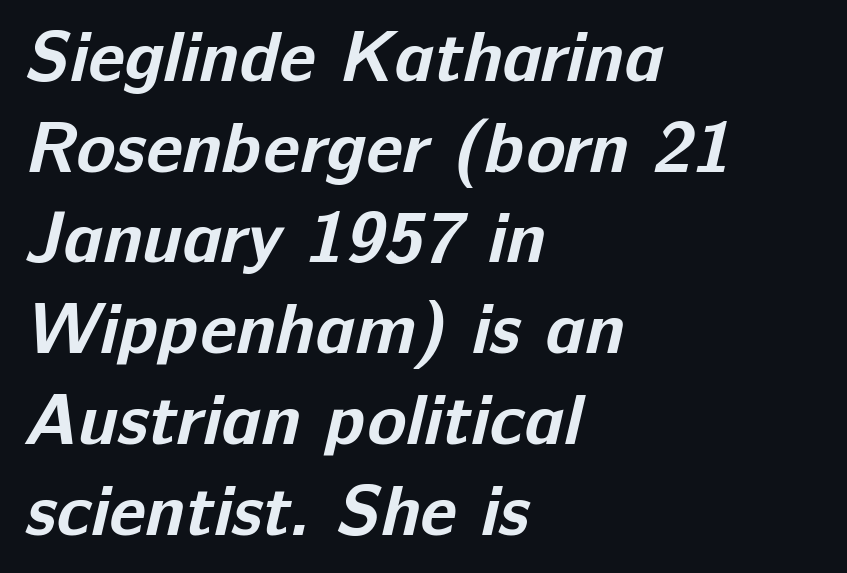
Q: Is the text bold? A: Yes.
Q: Is the typeface a serif or a sans-serif typeface? A: Sans-serif.
Q: Is the text underlined? A: No.
Q: How is the paragraph aligned? A: Left-aligned.
Q: Is the spacing between letters normal or unusually wide? A: Normal.
Q: Is the spacing between lines tight, normal or loose? A: Normal.
Q: Width (condensed, normal, or wide)? A: Normal.
Q: Stroke contrast? A: Low.
Q: x-height? A: Medium.
Q: Monospaced? A: No.
